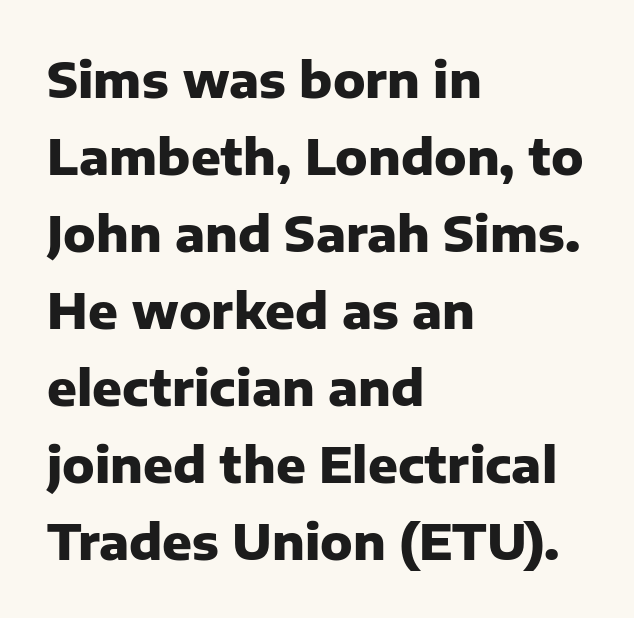
{"serif": "no", "italic": "no", "bold": "yes", "weight": "heavy", "width": "normal", "stroke_contrast": "low", "x_height": "medium", "monospaced": "no", "underline": "no", "align": "left", "line_spacing": "normal", "line_spacing_ratio": 1.57, "letter_spacing": "normal", "letter_spacing_em": 0.0, "glyph_px": 49}
